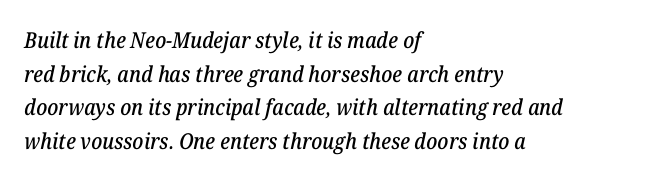
Style check: oblique. One glance says typical: line gaps are just what's usual. The passage is arranged the way most books set body copy — flush left. The rendering keeps characters at their native spacing. Only glyphs here, with clear space below each row.
